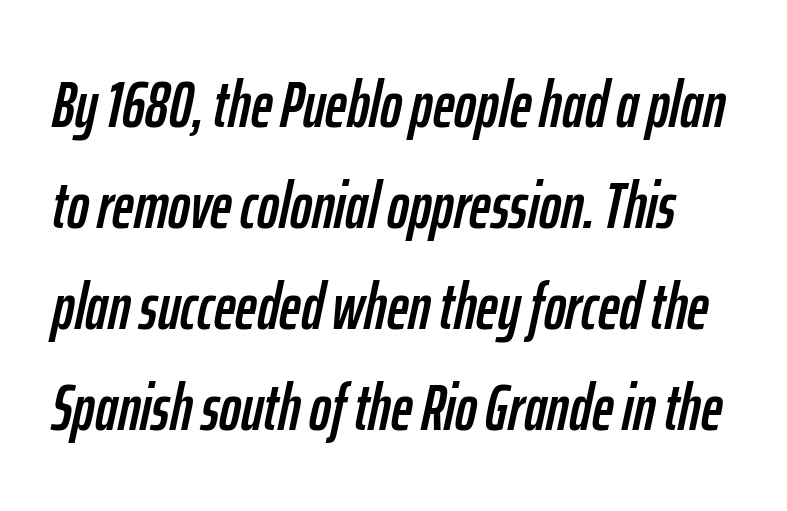
{"italic": "yes", "lean": "right", "slant_degrees": 12, "width": "condensed", "stroke_contrast": "low", "x_height": "medium", "monospaced": "no", "underline": "no", "line_spacing": "normal", "line_spacing_ratio": 1.53, "letter_spacing": "normal", "letter_spacing_em": 0.0, "glyph_px": 66}
